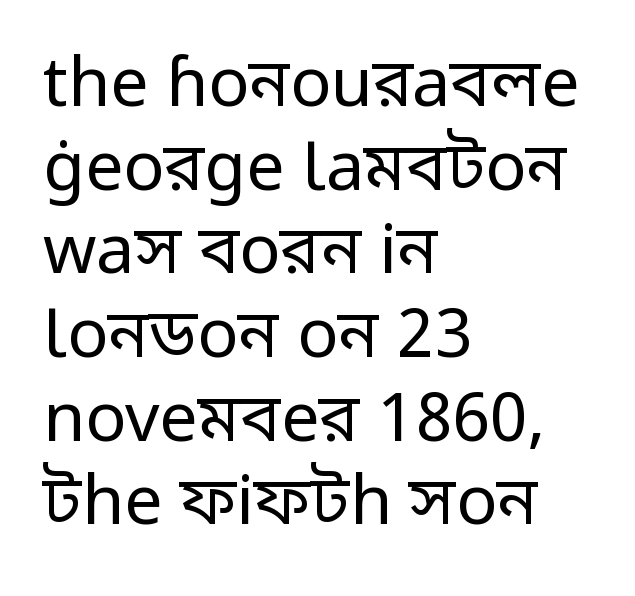
The image shows 68 px regular-weight sans-serif type, upright; set left-aligned, line spacing 1.23x, normal letter spacing, not underlined; low stroke contrast and a medium x-height.
